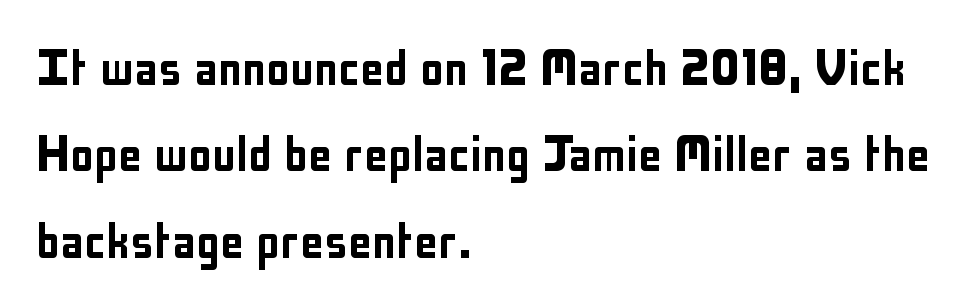
The letters carry no serifs — their stems end cleanly without finishing strokes. Line spacing here is normal. Designer's note — italics off, roman on. This sample is left-justified, so line endings fall wherever the words run out. The face used here is rendered with its standard letterfit. Descender tails drop into unmarked territory.
